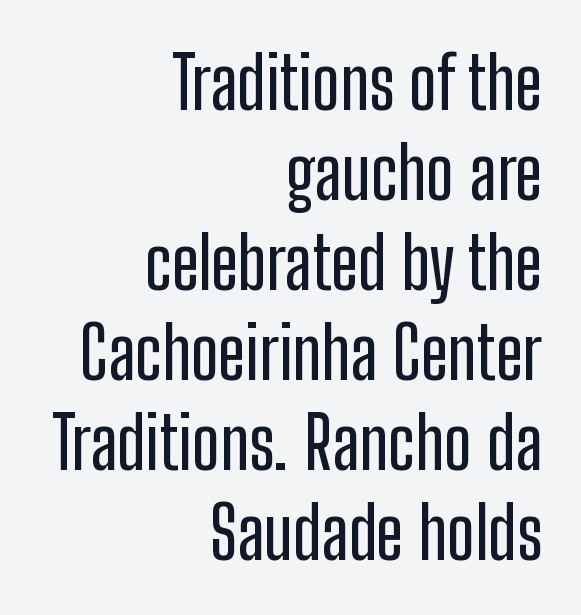
Q: Is the text italic (slanted)? A: No, it is upright.
Q: Is the typeface a serif or a sans-serif typeface? A: Sans-serif.
Q: Is the text underlined? A: No.
Q: How is the paragraph aligned? A: Right-aligned.
Q: Is the spacing between letters normal or unusually wide? A: Normal.
Q: Is the spacing between lines tight, normal or loose? A: Normal.
Q: Width (condensed, normal, or wide)? A: Condensed.
Q: Stroke contrast? A: Low.
Q: x-height? A: Medium.
Q: Monospaced? A: No.
